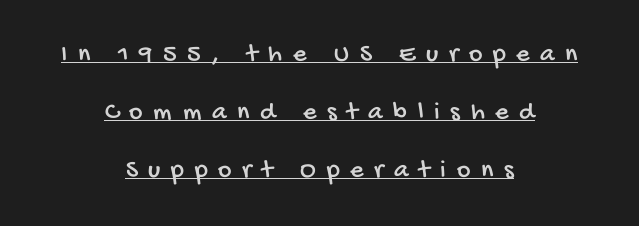
Emphasis is given by a line drawn under the lettering. Caption: expanded tracking, letters set apart. How would I describe the line gaps? Wide and relaxed. Casual observation: everything's sitting right in the middle.
